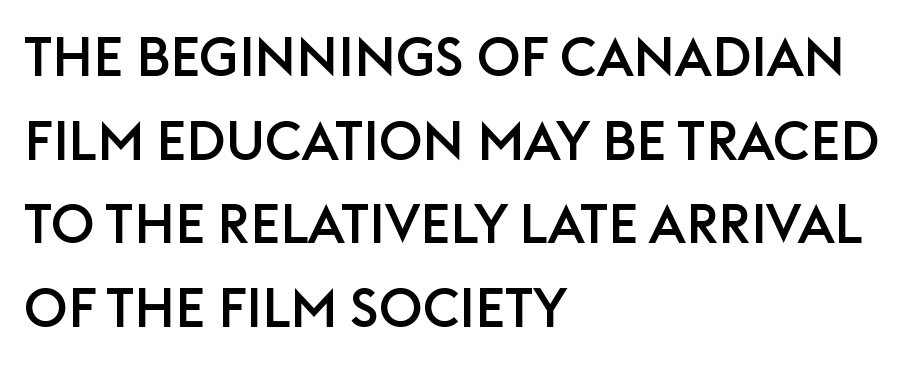
The rendering uses natural spacing where letterforms have individual widths. Is this a sans? Yes — the strokes have no serifs. Compared with typical body copy, the letter spacing here is the same. Regular leading.
